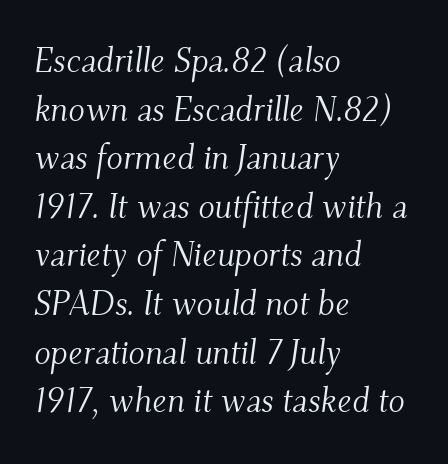
The image shows 34 px light serif type, italic (leaning right); set left-aligned, normal line spacing (1.43x), normal letter spacing, not underlined; medium stroke contrast and a small x-height.
